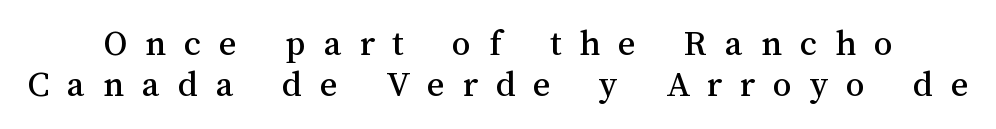
{"italic": "no", "width": "normal", "stroke_contrast": "medium", "x_height": "medium", "monospaced": "no", "underline": "no", "line_spacing": "tight", "line_spacing_ratio": 1.08, "letter_spacing": "wide", "letter_spacing_em": 0.47, "glyph_px": 38}
